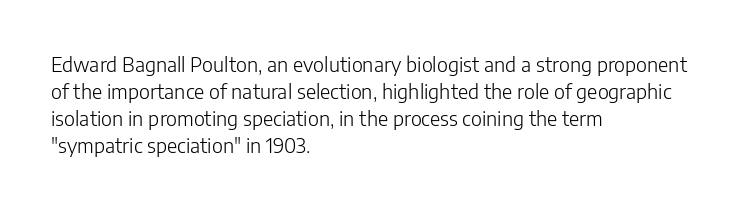
This sample uses an upright cut, with every glyph sitting square on the baseline. Reading down the column, the eye jumps a familiar distance to each next line. The horizontal fit of the characters is conventional and even. This is not heavy type; no bold has been used.
